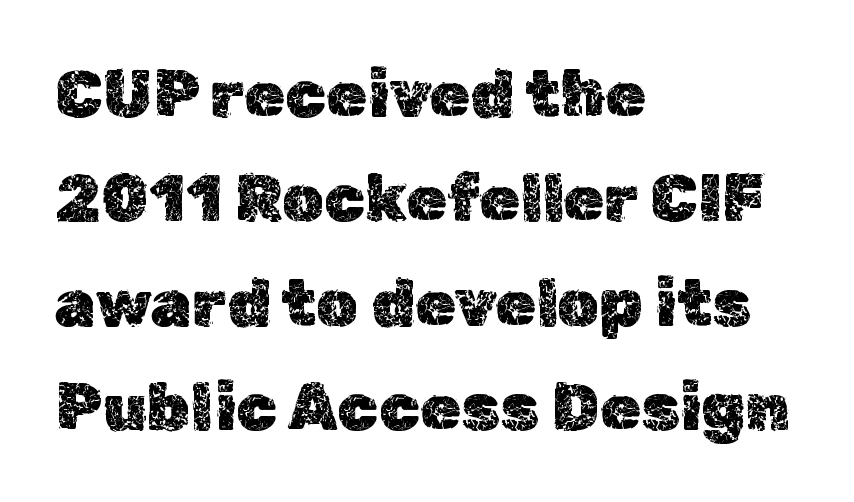
A classic flush-left, rag-right setting is used for this passage. The string is rendered with underlining switched off. Each word holds together tightly as a unit, with standard inter-letter gaps. Students, observe: this is what conventionally led text looks like.
